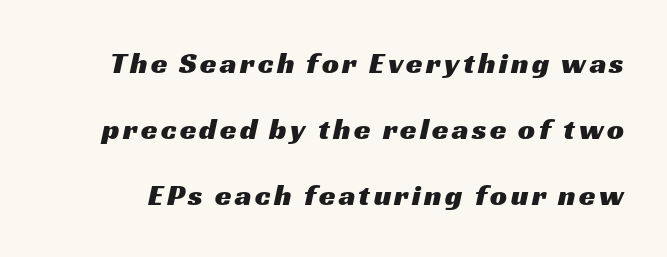
{"serif": "no", "width": "wide", "stroke_contrast": "medium", "x_height": "medium", "monospaced": "no", "underline": "no", "line_spacing": "loose", "line_spacing_ratio": 2.2, "glyph_px": 30}
